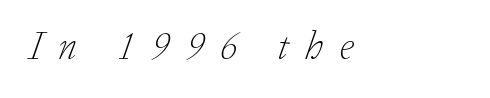
The image shows 39 px light serif type, italic (leaning right); set unusually wide letter spacing (+0.41 em), not underlined; low stroke contrast and a medium x-height.
